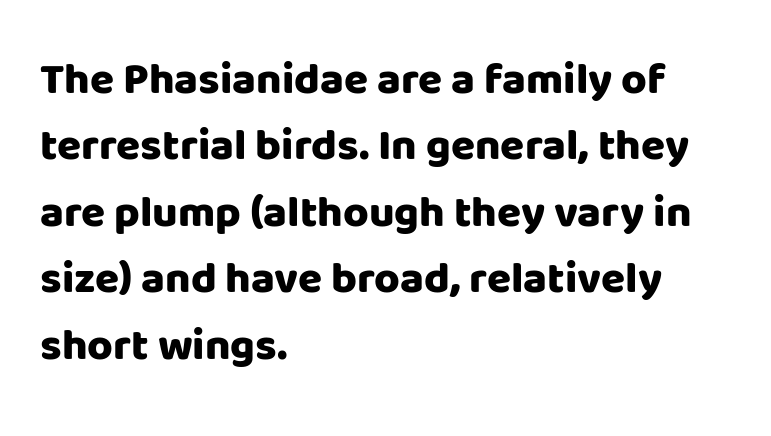
{"serif": "no", "italic": "no", "bold": "yes", "weight": "heavy", "width": "normal", "stroke_contrast": "low", "x_height": "large", "monospaced": "no", "underline": "no", "align": "left", "line_spacing": "normal", "line_spacing_ratio": 1.51, "letter_spacing": "normal", "letter_spacing_em": 0.0, "glyph_px": 44}
